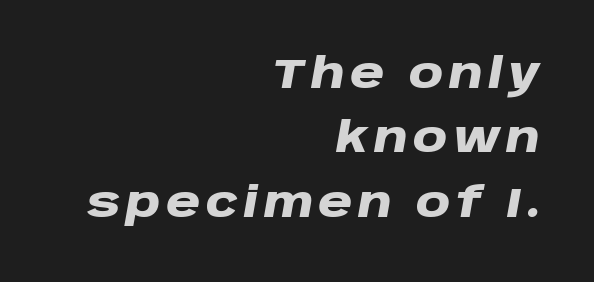
The image shows 42 px heavy, wide type, italic (leaning right); set right-aligned, normal line spacing (1.53x), not underlined; low stroke contrast and a large x-height.
